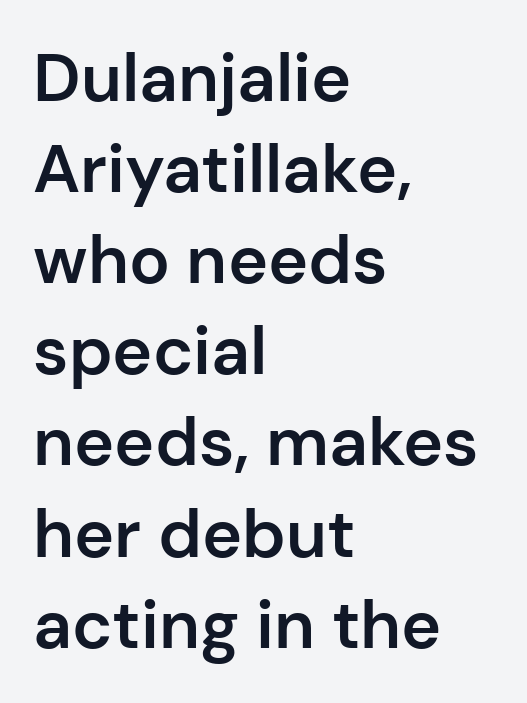
The image shows 68 px semibold sans-serif type, upright; set left-aligned, normal line spacing (1.34x), normal letter spacing, not underlined; low stroke contrast and a medium x-height.
